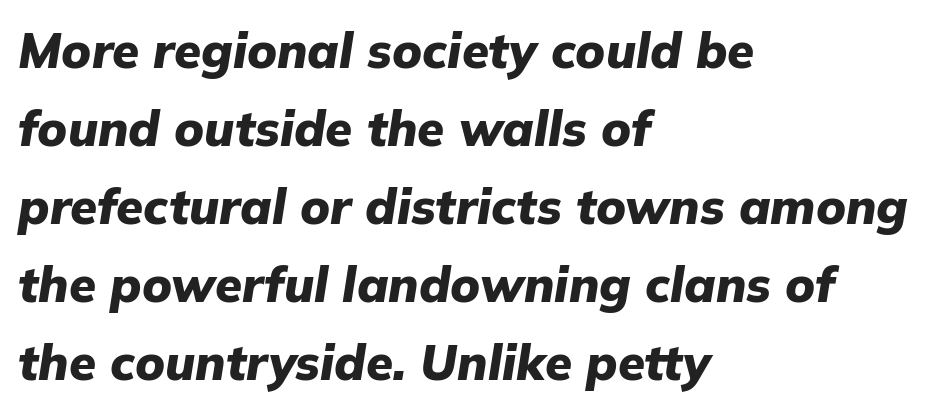
Students, this is bold: see how much ink each stroke carries. Is the block centered? No — it sits flush against the left margin. The gaps between neighbouring characters are ordinary and unremarkable. The strip under each line holds only bare page. Regular leading. Think of a printed novel: that variable character pitch is what you see here.
